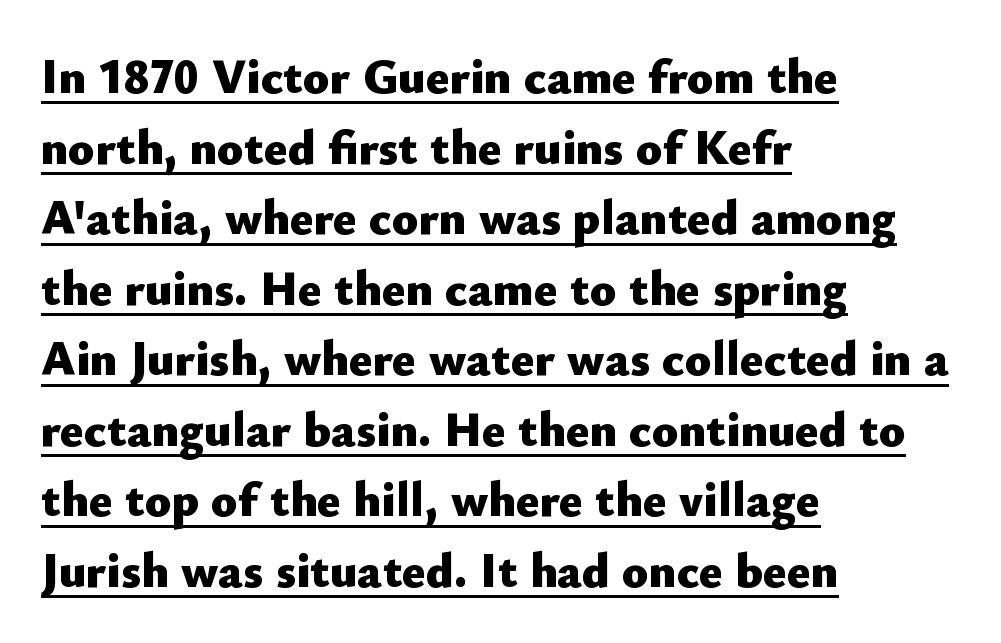
The specimen reads as upright at a glance. I'd call this a sans setting — the letters go barefoot. Honestly, the underline is the first thing you notice here. The vertical gap from one line to the next is medium. The text block is weighted toward the left margin, trailing off unevenly rightward.
